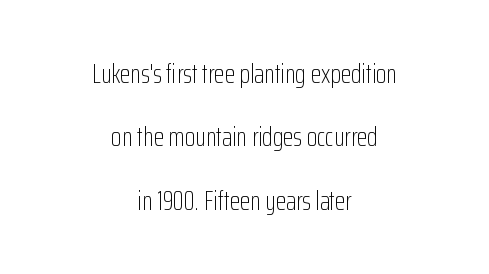
The glyphs are unaccompanied by any horizontal stroke below them. Honestly, the rows look like they've been pulled way apart. These lines keep a tight, regular rhythm from letter to letter. The face looks like a standard text weight, possibly lighter.
